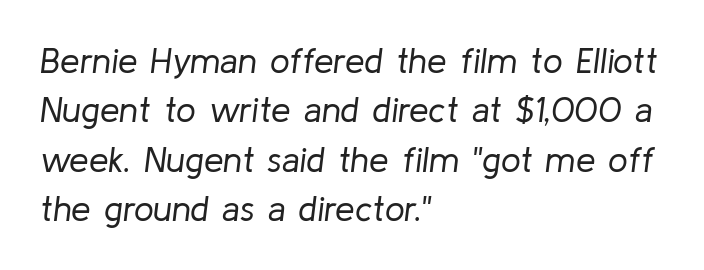
There is no visible air inserted between adjacent glyphs. Slant detected: the letters are inclined. Quick note: interline space is typical. The passage is arranged the way most books set body copy — flush left. No chunkiness to these letters — they're not bold. The strip under each line holds only bare page.
